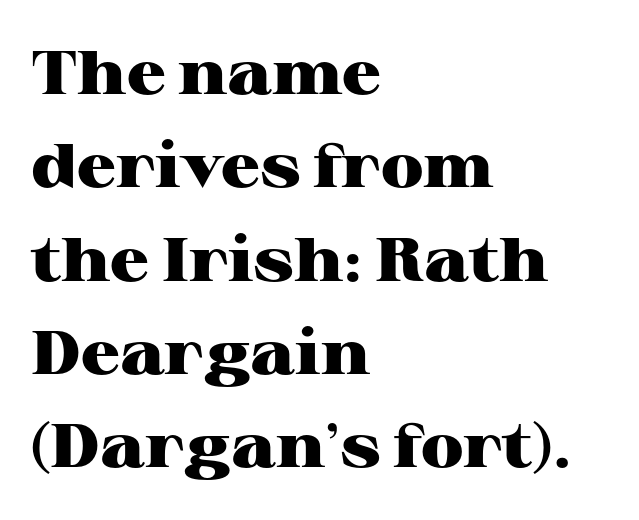
{"serif": "yes", "italic": "no", "bold": "yes", "weight": "heavy", "width": "wide", "stroke_contrast": "high", "x_height": "medium", "monospaced": "no", "underline": "no", "align": "left", "line_spacing": "normal", "line_spacing_ratio": 1.53, "letter_spacing": "normal", "letter_spacing_em": 0.0, "glyph_px": 61}
